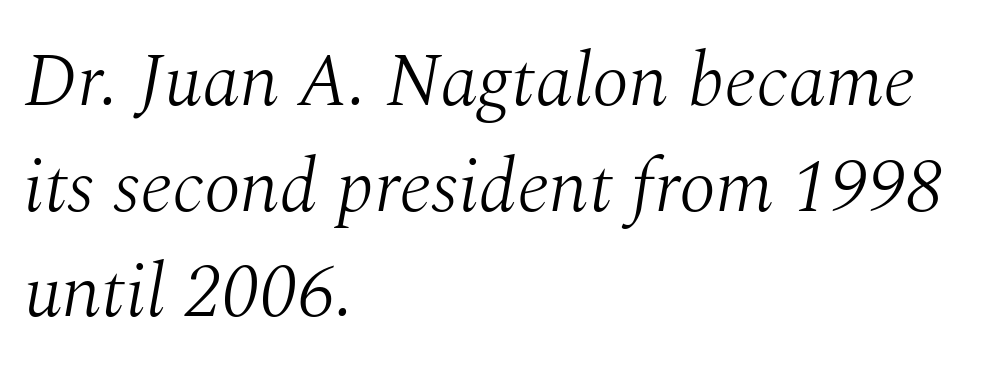
A typesetter would call this proportional, since set widths differ per character. Caption: standard tracking, unaltered. Nothing heavy about these letters — not bold at all. Tall strokes in this sample are angled rather than plumb.
